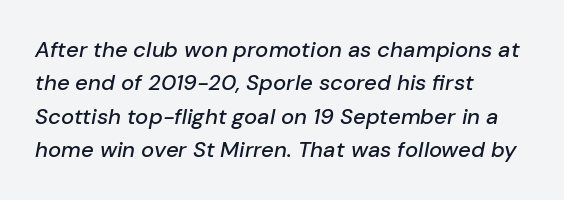
Q: Is the text italic (slanted)? A: Yes, it leans right by about 10 degrees.
Q: Is the text underlined? A: No.
Q: How is the paragraph aligned? A: Left-aligned.
Q: Is the spacing between letters normal or unusually wide? A: Normal.
Q: Is the spacing between lines tight, normal or loose? A: Normal.
